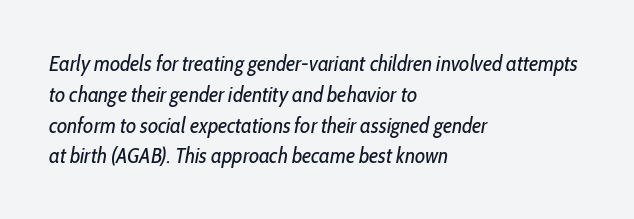
The image shows 22 px text type, italic (leaning right); set left-aligned, normal line spacing (1.4x), normal letter spacing, not underlined.
